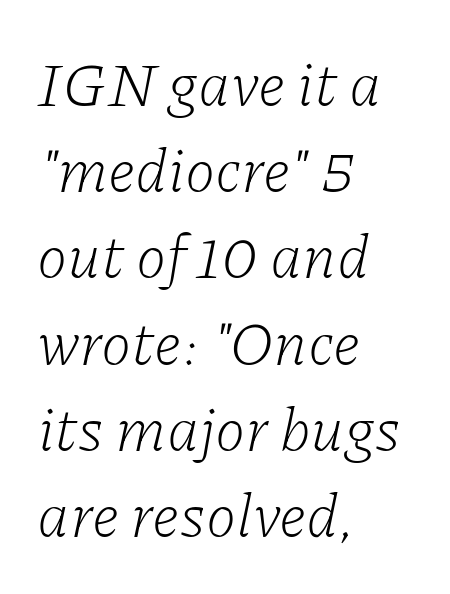
Caption: standard tracking, unaltered. The strokes carry an ordinary text weight at most. Typeset ragged right — the left edge is the straight one. Check under the words: just untouched page. Evenly set lines give the paragraph a standard silhouette.
